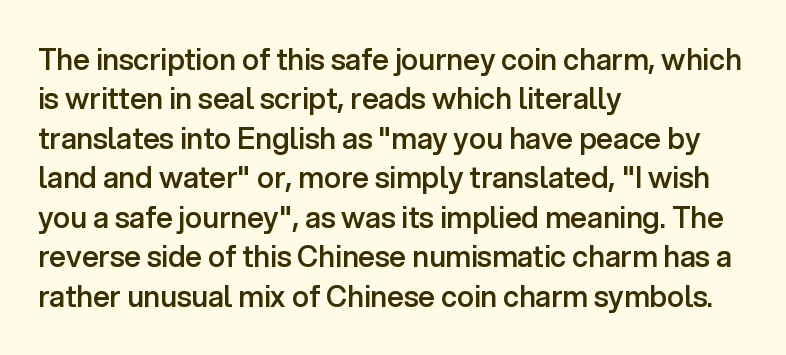
The image shows 29 px semibold sans-serif type, upright; set left-aligned, normal line spacing (1.36x), normal letter spacing, not underlined; low stroke contrast and a medium x-height.
